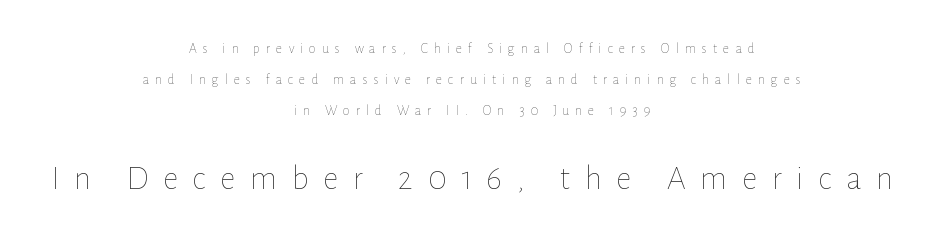
{"italic": "no", "bold": "no", "weight": "thin", "width": "normal", "stroke_contrast": "low", "x_height": "medium", "monospaced": "no", "underline": "no", "align": "center", "line_spacing": "loose", "line_spacing_ratio": 2.2, "letter_spacing": "wide", "letter_spacing_em": 0.43, "larger_block": "second", "size_ratio": 2.43, "glyph_px": 34}
